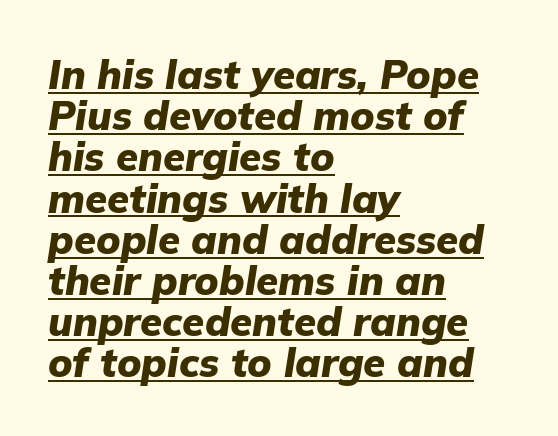
The face used here is proportionally spaced, like ordinary book or web type. A dark, heavy texture on the line: the type is bold. These lines keep a tight, regular rhythm from letter to letter. Whoever set this chose condensed vertical rhythm over breathing room. The rendering anchors every line to the left-hand side.
